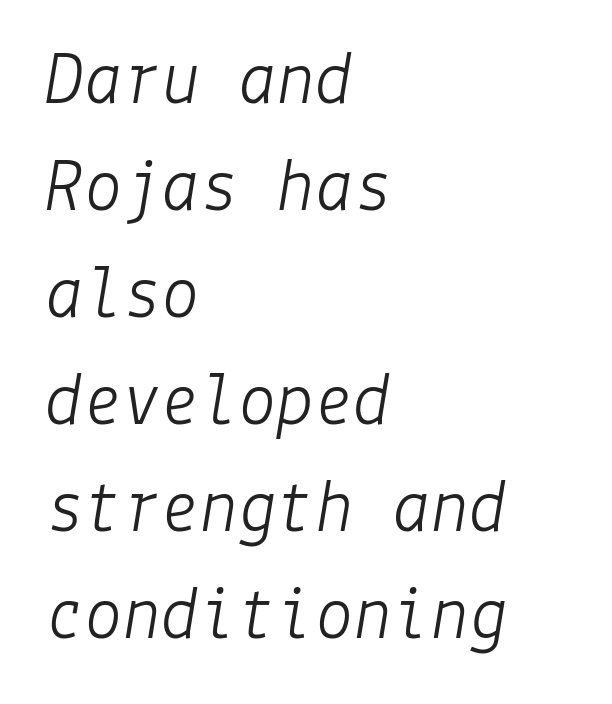
The image shows 77 px light type, italic (leaning right); set left-aligned, normal line spacing (1.39x), normal letter spacing, not underlined; low stroke contrast and a medium x-height.
